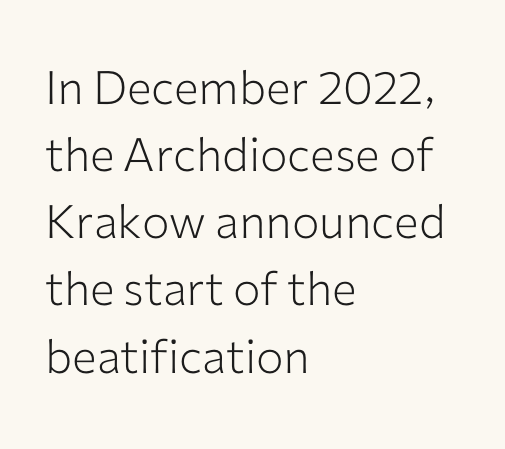
Short and long lines alike share a common starting point at left. Between one letter and the next there's only the usual sliver of space. Descenders are the only things crossing below the line. These lines are rendered in a variable-pitch font. Tall strokes in this sample are plumb rather than angled.
